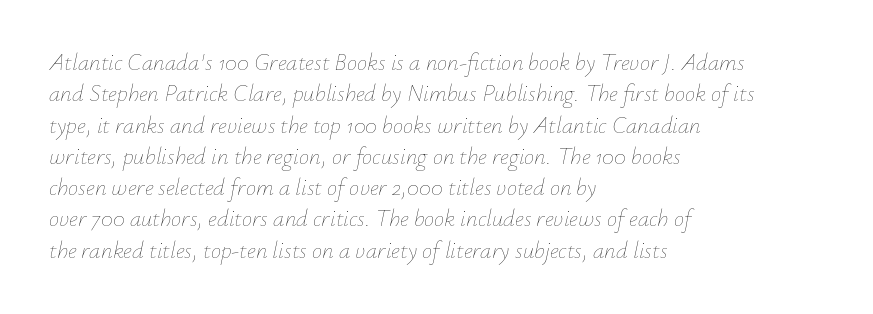
The image shows 23 px text type, italic (leaning right); set left-aligned, normal line spacing (1.36x), normal letter spacing, not underlined.
